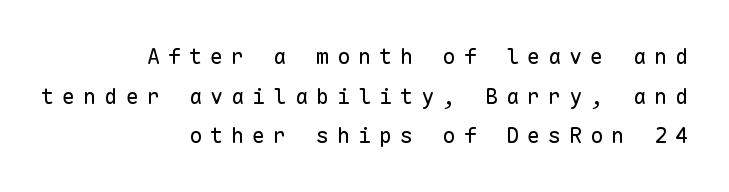
{"italic": "no", "bold": "no", "underline": "no", "align": "right", "line_spacing_ratio": 1.8, "letter_spacing": "wide", "letter_spacing_em": 0.36, "glyph_px": 22}
